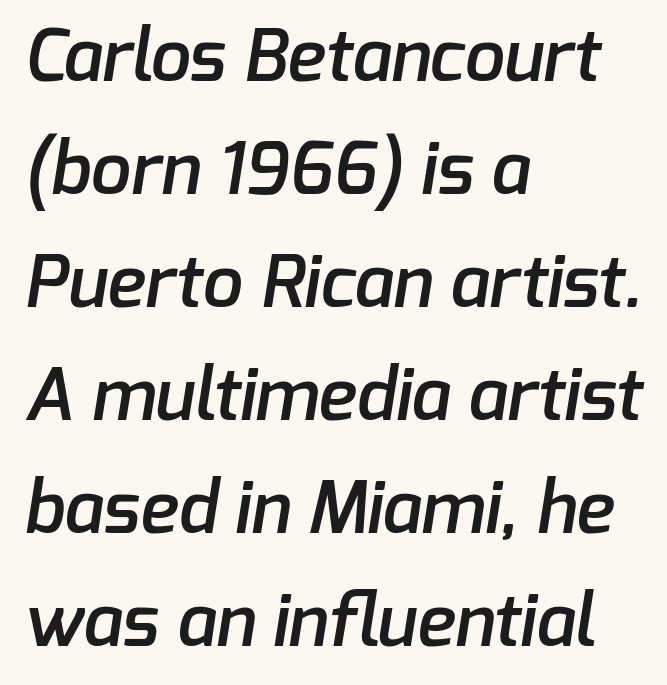
The image shows 72 px semibold sans-serif type; set left-aligned, normal line spacing (1.57x), normal letter spacing, not underlined; low stroke contrast and a medium x-height.
